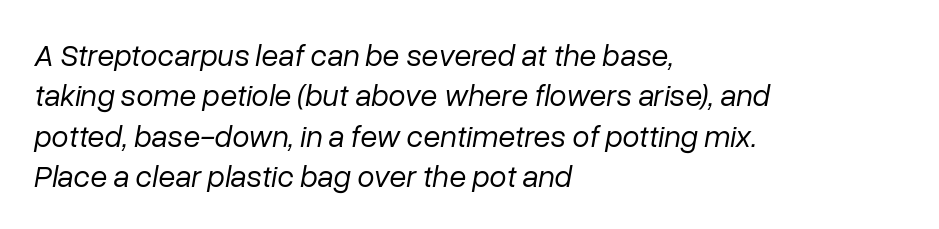
A bare baseline throughout the passage. Tall strokes in this sample are angled rather than plumb. Standard letterfit; no display-style spreading of the glyphs. Vertical spacing — default. This sample has the flowing, uneven cadence of proportional lettering.
